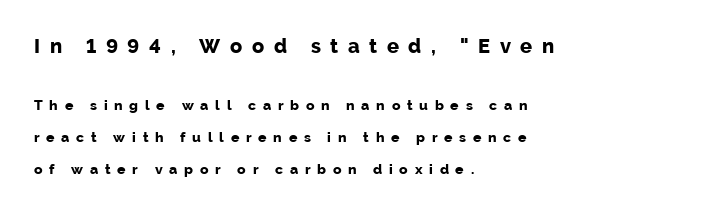
{"italic": "no", "bold": "yes", "underline": "no", "align": "left", "line_spacing": "loose", "line_spacing_ratio": 2.29, "letter_spacing": "wide", "letter_spacing_em": 0.48, "larger_block": "first", "size_ratio": 1.43, "glyph_px": 20}
